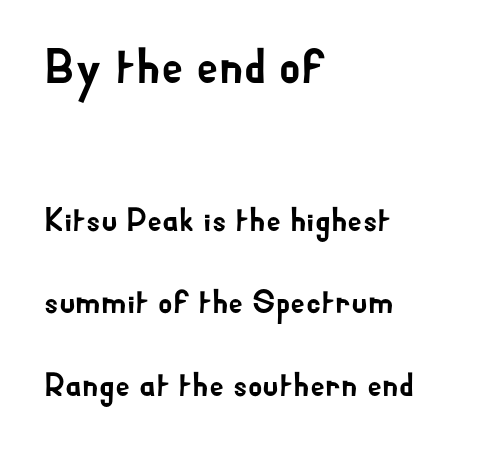
Q: Is the text italic (slanted)? A: No, it is upright.
Q: Is the typeface a serif or a sans-serif typeface? A: Sans-serif.
Q: Is the text underlined? A: No.
Q: How is the paragraph aligned? A: Left-aligned.
Q: Is the spacing between letters normal or unusually wide? A: Normal.
Q: Is the spacing between lines tight, normal or loose? A: Loose.
Q: Which block of text is set in a larger size, the first (top) or the second (bottom)? A: The first (top) one.
Q: Width (condensed, normal, or wide)? A: Normal.
Q: Stroke contrast? A: Low.
Q: x-height? A: Small.
Q: Monospaced? A: No.
